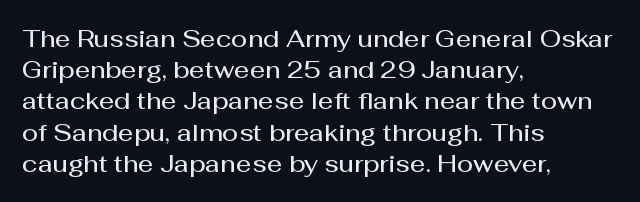
{"italic": "no", "bold": "semi", "underline": "no", "align": "left", "line_spacing": "normal", "line_spacing_ratio": 1.3, "letter_spacing": "normal", "letter_spacing_em": 0.0, "glyph_px": 24}
